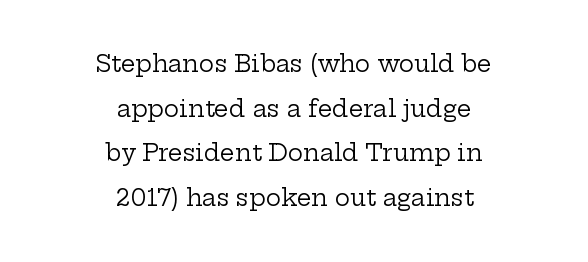
Q: Is the text bold? A: No.
Q: Is the text italic (slanted)? A: No, it is upright.
Q: Is the text underlined? A: No.
Q: How is the paragraph aligned? A: Centered.
Q: Is the spacing between letters normal or unusually wide? A: Normal.
Q: Is the spacing between lines tight, normal or loose? A: Loose.
